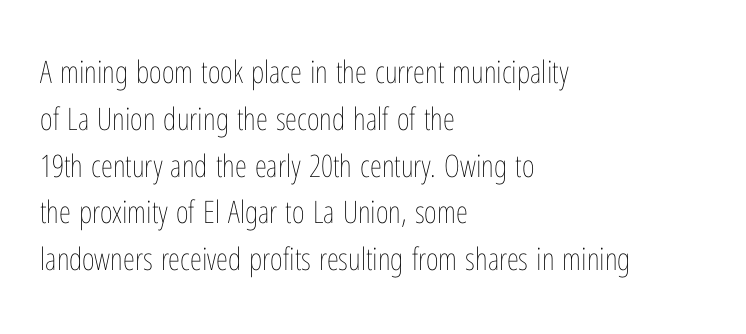
Q: Is the text bold? A: No.
Q: Is the text italic (slanted)? A: No, it is upright.
Q: Is the text underlined? A: No.
Q: How is the paragraph aligned? A: Left-aligned.
Q: Is the spacing between letters normal or unusually wide? A: Normal.
Q: Is the spacing between lines tight, normal or loose? A: Normal.
Q: Width (condensed, normal, or wide)? A: Condensed.
Q: Stroke contrast? A: Low.
Q: x-height? A: Medium.
Q: Monospaced? A: No.
